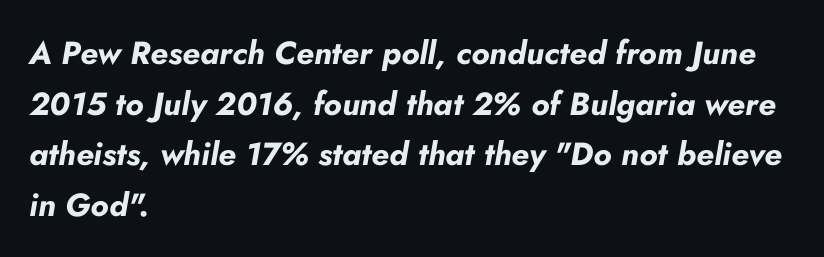
Q: Is the text bold? A: Yes.
Q: Is the text italic (slanted)? A: Yes, it leans right by about 10 degrees.
Q: Is the text underlined? A: No.
Q: How is the paragraph aligned? A: Left-aligned.
Q: Is the spacing between letters normal or unusually wide? A: Normal.
Q: Is the spacing between lines tight, normal or loose? A: Normal.
Q: Width (condensed, normal, or wide)? A: Normal.
Q: Stroke contrast? A: Low.
Q: x-height? A: Small.
Q: Monospaced? A: No.
